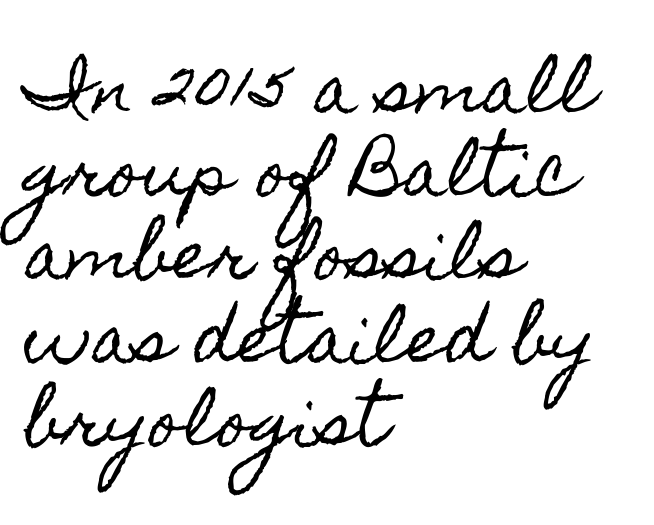
Q: Is the text italic (slanted)? A: Yes.
Q: Is the text underlined? A: No.
Q: How is the paragraph aligned? A: Left-aligned.
Q: Is the spacing between letters normal or unusually wide? A: Normal.
Q: Is the spacing between lines tight, normal or loose? A: Normal.
Q: Width (condensed, normal, or wide)? A: Condensed.
Q: x-height? A: Small.
Q: Monospaced? A: No.
